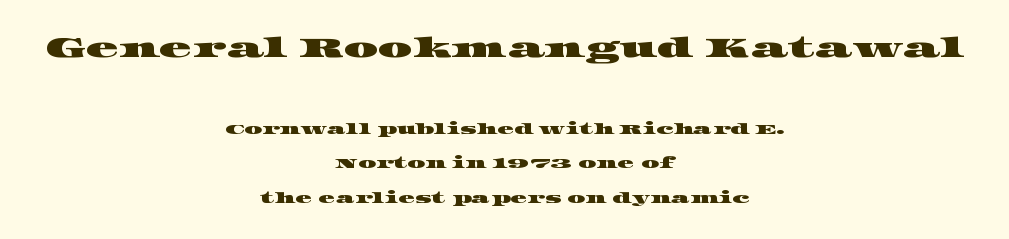
The image shows 27 px text type; set centered, loose line spacing (2.48x), normal letter spacing, not underlined; the first (top) block is 1.93x larger.
